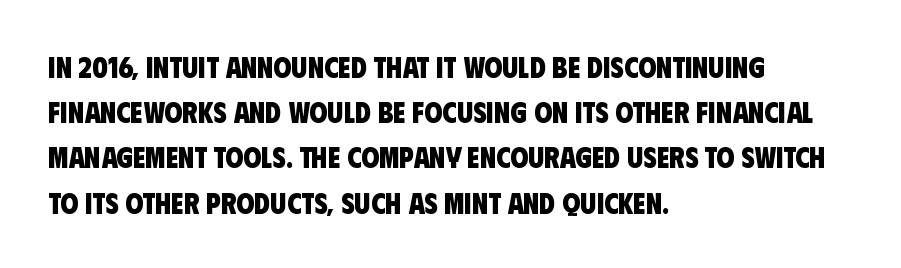
The leading is moderate, giving the passage an even texture. Leftover space on each line is placed entirely after the last word. Honestly, there is no underline to notice here at all. You can tell from the bare stems that sans-serif type was used. Caption: standard tracking, unaltered.
